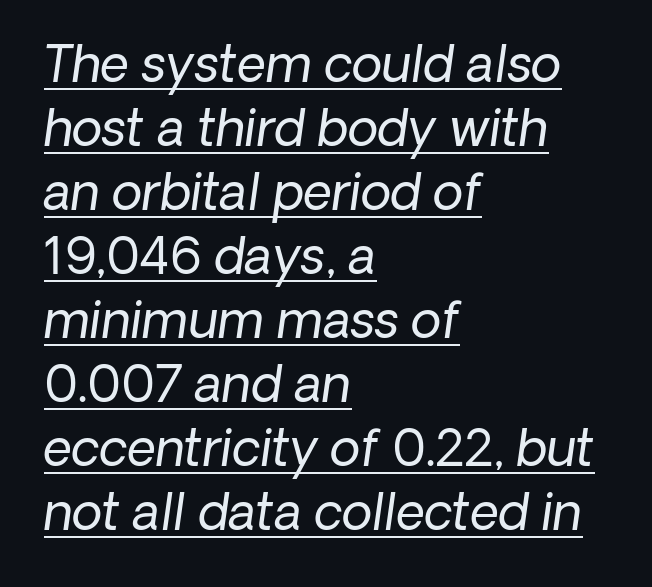
The image shows 50 px regular-weight type, italic (leaning right); set left-aligned, normal line spacing (1.28x), normal letter spacing, underlined; low stroke contrast and a medium x-height.
